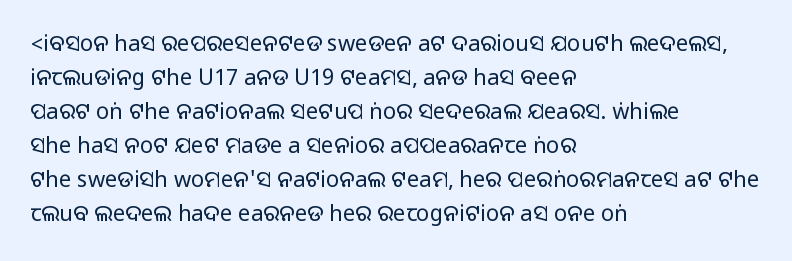
{"italic": "no", "underline": "no", "align": "left", "line_spacing": "normal", "line_spacing_ratio": 1.55, "letter_spacing": "normal", "letter_spacing_em": 0.0, "glyph_px": 22}
